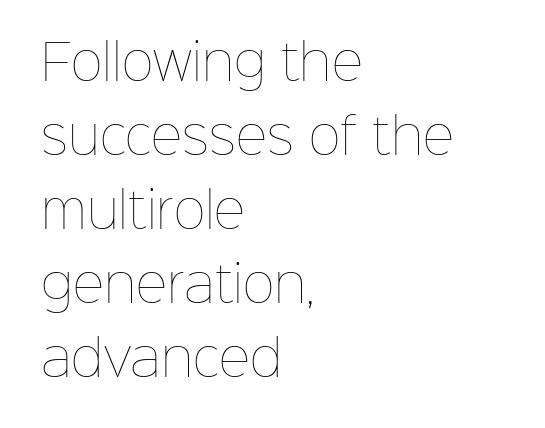
{"italic": "no", "bold": "no", "weight": "thin", "width": "normal", "stroke_contrast": "low", "x_height": "medium", "monospaced": "no", "underline": "no", "align": "left", "line_spacing": "normal", "line_spacing_ratio": 1.51, "letter_spacing": "normal", "letter_spacing_em": 0.0, "glyph_px": 49}
